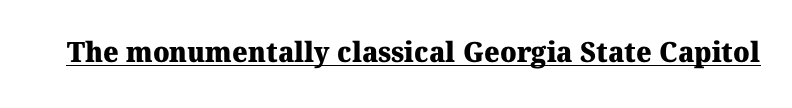
Q: Is the text bold? A: Yes.
Q: Is the typeface a serif or a sans-serif typeface? A: Serif.
Q: Is the text underlined? A: Yes.
Q: Is the spacing between letters normal or unusually wide? A: Normal.
Q: Width (condensed, normal, or wide)? A: Normal.
Q: Stroke contrast? A: Medium.
Q: x-height? A: Medium.
Q: Monospaced? A: No.
